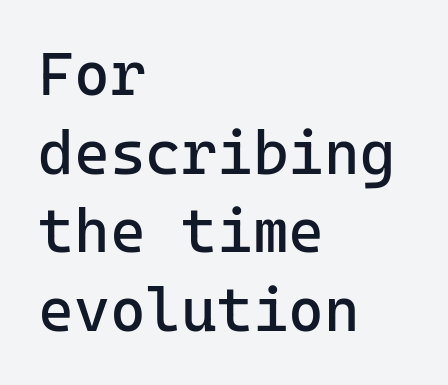
The image shows 61 px regular-weight sans-serif type, upright, monospaced; set left-aligned, normal line spacing (1.29x), normal letter spacing, not underlined; low stroke contrast and a medium x-height.
